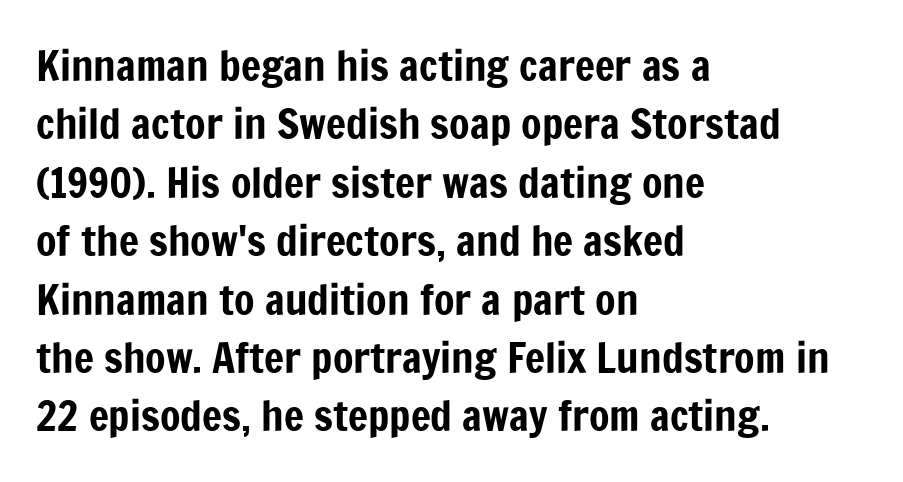
Q: Is the text italic (slanted)? A: No, it is upright.
Q: Is the typeface a serif or a sans-serif typeface? A: Sans-serif.
Q: Is the text underlined? A: No.
Q: How is the paragraph aligned? A: Left-aligned.
Q: Is the spacing between letters normal or unusually wide? A: Normal.
Q: Is the spacing between lines tight, normal or loose? A: Normal.
Q: Width (condensed, normal, or wide)? A: Condensed.
Q: Stroke contrast? A: Low.
Q: x-height? A: Medium.
Q: Monospaced? A: No.
